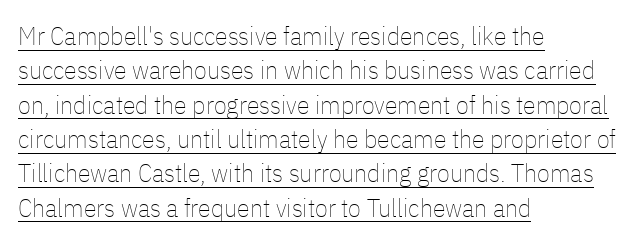
{"italic": "no", "bold": "no", "underline": "yes", "align": "left", "line_spacing": "normal", "line_spacing_ratio": 1.32, "letter_spacing": "normal", "letter_spacing_em": 0.0, "glyph_px": 26}
